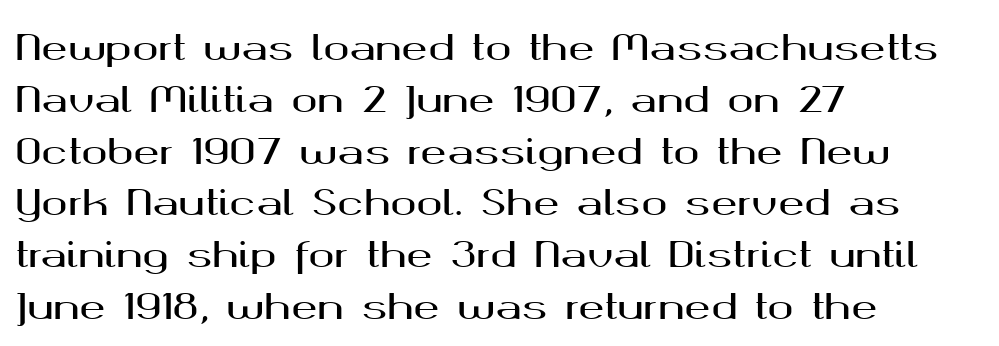
{"serif": "no", "italic": "no", "width": "wide", "stroke_contrast": "medium", "x_height": "medium", "monospaced": "no", "underline": "no", "align": "left", "line_spacing": "normal", "line_spacing_ratio": 1.48, "letter_spacing": "normal", "letter_spacing_em": 0.0, "glyph_px": 35}
